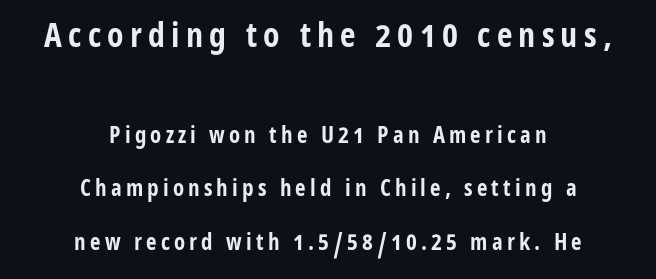
Q: Is the text bold? A: Yes.
Q: Is the text italic (slanted)? A: No, it is upright.
Q: Is the typeface a serif or a sans-serif typeface? A: Sans-serif.
Q: Is the text underlined? A: No.
Q: How is the paragraph aligned? A: Centered.
Q: Is the spacing between lines tight, normal or loose? A: Loose.
Q: Which block of text is set in a larger size, the first (top) or the second (bottom)? A: The first (top) one.
Q: Width (condensed, normal, or wide)? A: Condensed.
Q: Stroke contrast? A: Low.
Q: x-height? A: Medium.
Q: Monospaced? A: No.
